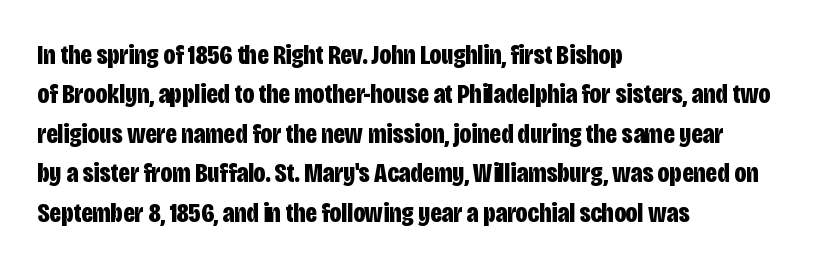
Q: Is the text bold? A: Yes.
Q: Is the text italic (slanted)? A: No, it is upright.
Q: Is the typeface a serif or a sans-serif typeface? A: Sans-serif.
Q: Is the text underlined? A: No.
Q: How is the paragraph aligned? A: Left-aligned.
Q: Is the spacing between letters normal or unusually wide? A: Normal.
Q: Is the spacing between lines tight, normal or loose? A: Normal.
Q: Width (condensed, normal, or wide)? A: Condensed.
Q: Stroke contrast? A: Low.
Q: x-height? A: Large.
Q: Monospaced? A: No.
